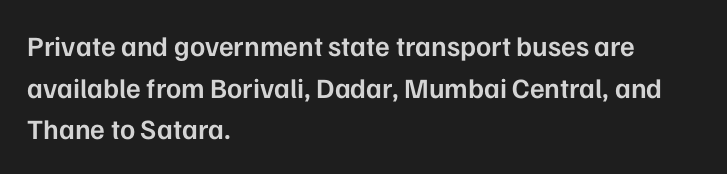
Q: Is the text bold? A: Semi-bold.
Q: Is the text italic (slanted)? A: No, it is upright.
Q: Is the typeface a serif or a sans-serif typeface? A: Sans-serif.
Q: Is the text underlined? A: No.
Q: How is the paragraph aligned? A: Left-aligned.
Q: Is the spacing between letters normal or unusually wide? A: Normal.
Q: Is the spacing between lines tight, normal or loose? A: Normal.
Q: Width (condensed, normal, or wide)? A: Normal.
Q: Stroke contrast? A: Low.
Q: x-height? A: Medium.
Q: Monospaced? A: No.
